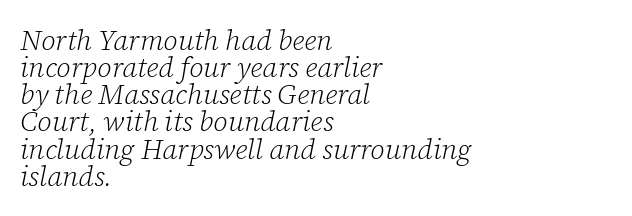
The image shows 28 px light serif type, italic (leaning right); set left-aligned, tight line spacing (0.97x), normal letter spacing, not underlined; low stroke contrast and a medium x-height.
